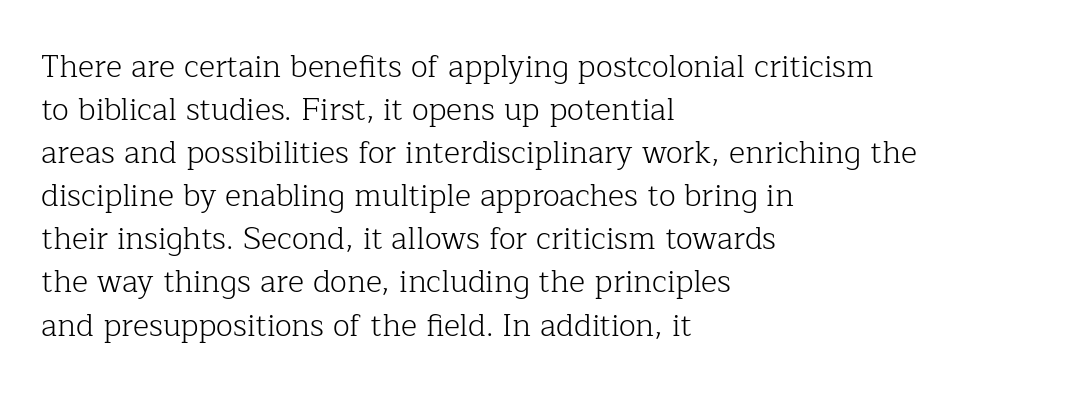
{"serif": "yes", "italic": "no", "bold": "no", "weight": "light", "width": "normal", "stroke_contrast": "low", "x_height": "medium", "monospaced": "no", "underline": "no", "align": "left", "line_spacing": "normal", "line_spacing_ratio": 1.39, "letter_spacing": "normal", "letter_spacing_em": 0.0, "glyph_px": 31}
